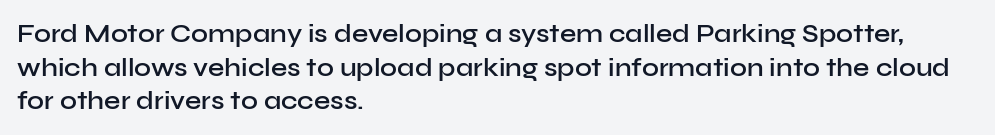
Q: Is the text bold? A: Semi-bold.
Q: Is the text italic (slanted)? A: No, it is upright.
Q: Is the text underlined? A: No.
Q: How is the paragraph aligned? A: Left-aligned.
Q: Is the spacing between letters normal or unusually wide? A: Normal.
Q: Is the spacing between lines tight, normal or loose? A: Normal.
